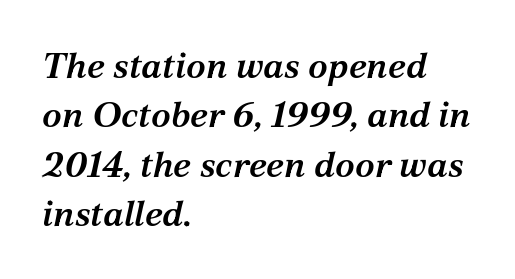
Students, this is semibold: more ink than regular, less than bold. Proportional: the letters do not fall into vertical columns. Does extra space separate the letters? No, they use regular spacing. The text was rendered using a seriffed face with decorative stroke endings.
